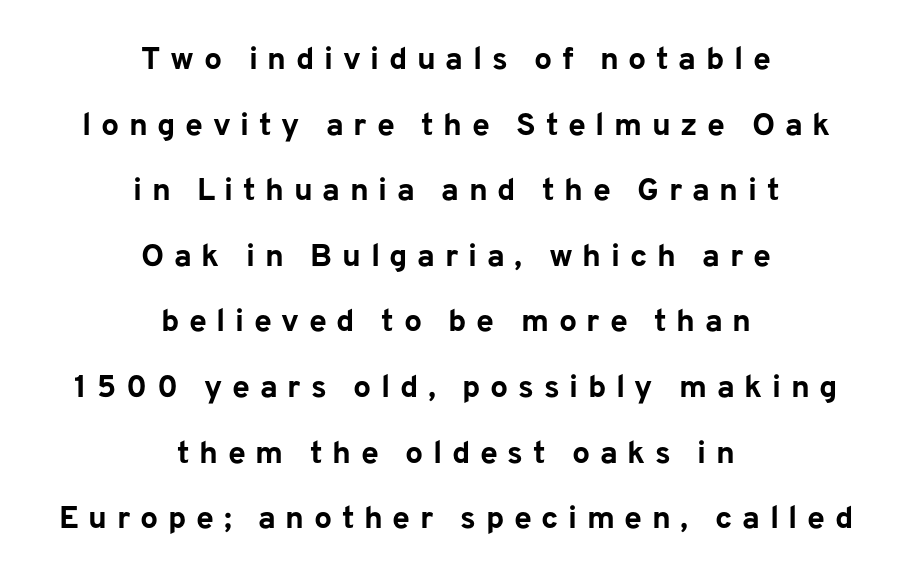
Proportional: the letters do not fall into vertical columns. The text block is weighted toward neither margin, spreading evenly from the middle. The gaps between neighbouring characters are conspicuously large. You could fit nearly another row in the gap between these rows.
